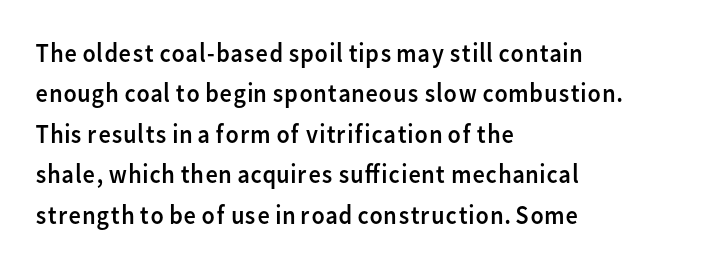
The passage shown stacks its lines at a standard gap. Students, note that the glyphs here touch the page at normal intervals. This reads as an unemphasized weight, regular at the heaviest. Typeset ragged right — the left edge is the straight one. No italicization has been applied; the sample stays upright.
